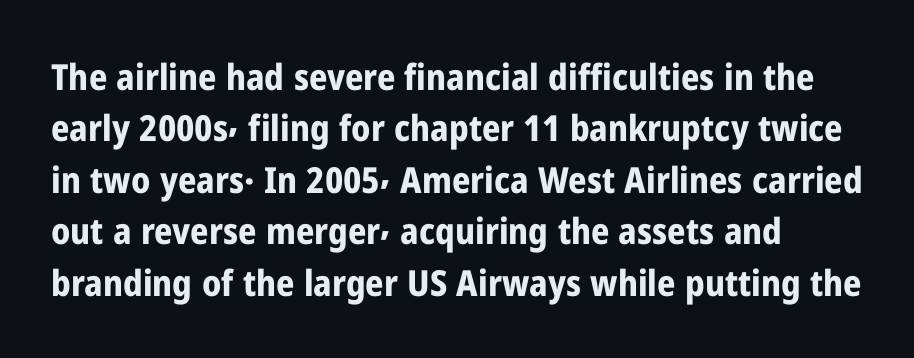
The image shows 36 px bold, condensed sans-serif type, upright; set normal line spacing (1.43x), normal letter spacing, not underlined; low stroke contrast and a medium x-height.
